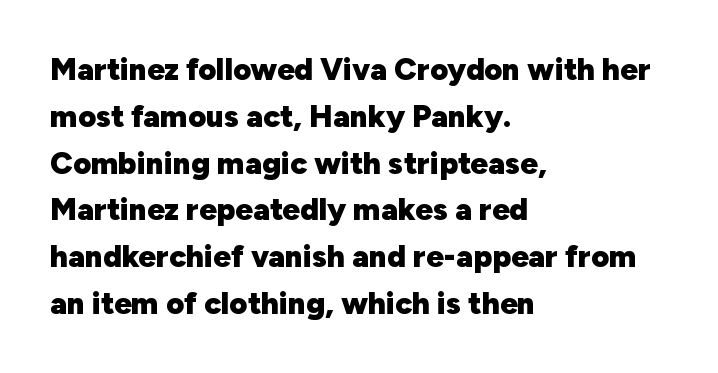
Which margin do the lines hug? The left one — the right edge is uneven. The text was rendered using a sans face with plain stroke endings. Set as a true bold cut, around the 700 mark. What's the leading like? Ordinary, nothing unusual.
